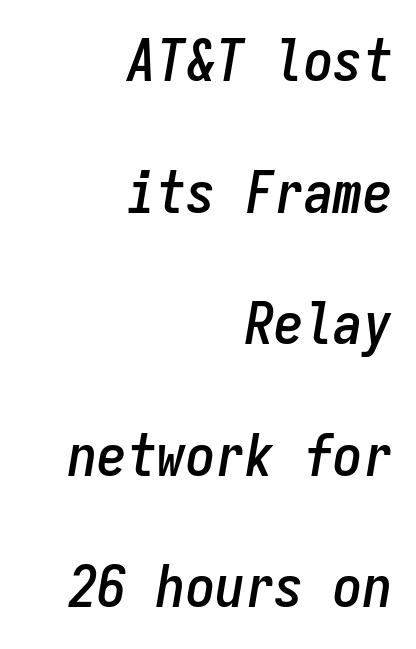
Does extra space separate the letters? No, they use regular spacing. Fixed-width glyphs throughout — classic coding-font behaviour. There's an unmistakable incline to the writing here. These lines are set flush right with a ragged left edge.
